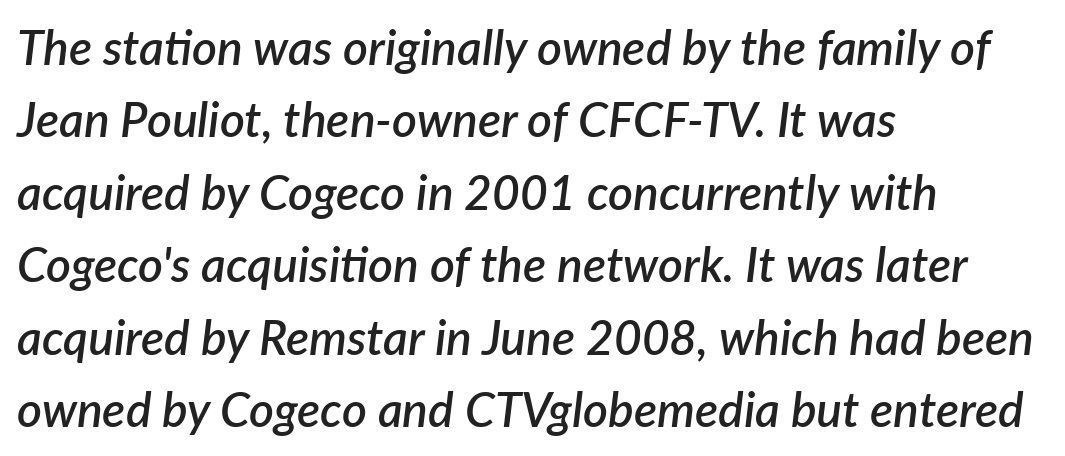
Q: Is the text bold? A: Semi-bold.
Q: Is the text italic (slanted)? A: Yes, it leans right by about 7 degrees.
Q: Is the text underlined? A: No.
Q: How is the paragraph aligned? A: Left-aligned.
Q: Is the spacing between letters normal or unusually wide? A: Normal.
Q: Is the spacing between lines tight, normal or loose? A: Normal.
Q: Width (condensed, normal, or wide)? A: Normal.
Q: Stroke contrast? A: Low.
Q: x-height? A: Medium.
Q: Monospaced? A: No.
